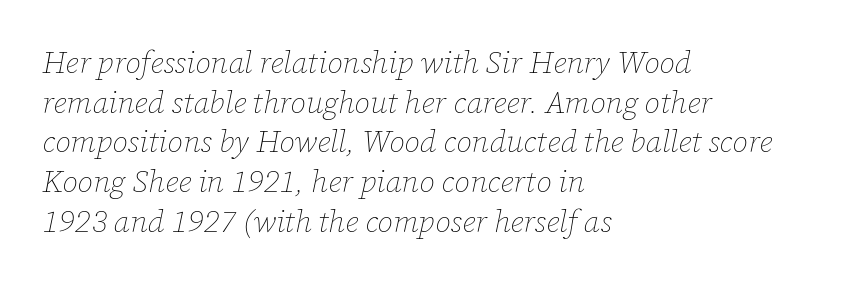
{"italic": "yes", "lean": "right", "slant_degrees": 12, "bold": "no", "weight": "thin", "width": "normal", "stroke_contrast": "low", "x_height": "medium", "monospaced": "no", "underline": "no", "align": "left", "line_spacing": "normal", "line_spacing_ratio": 1.28, "letter_spacing": "normal", "letter_spacing_em": 0.0, "glyph_px": 31}
